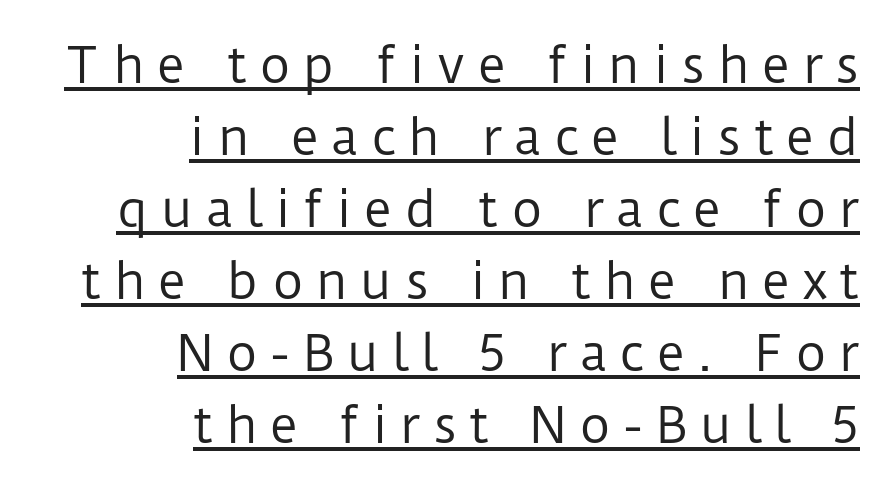
{"serif": "no", "italic": "no", "bold": "no", "weight": "regular", "width": "normal", "stroke_contrast": "low", "x_height": "medium", "monospaced": "no", "underline": "yes", "align": "right", "line_spacing": "normal", "line_spacing_ratio": 1.5, "letter_spacing": "wide", "letter_spacing_em": 0.26, "glyph_px": 48}
